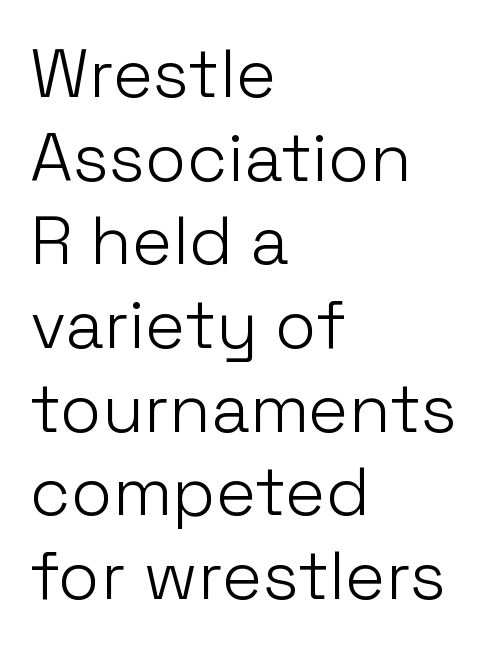
Q: Is the text bold? A: No.
Q: Is the text italic (slanted)? A: No, it is upright.
Q: Is the typeface a serif or a sans-serif typeface? A: Sans-serif.
Q: Is the text underlined? A: No.
Q: How is the paragraph aligned? A: Left-aligned.
Q: Is the spacing between letters normal or unusually wide? A: Normal.
Q: Width (condensed, normal, or wide)? A: Normal.
Q: Stroke contrast? A: Low.
Q: x-height? A: Medium.
Q: Monospaced? A: No.
